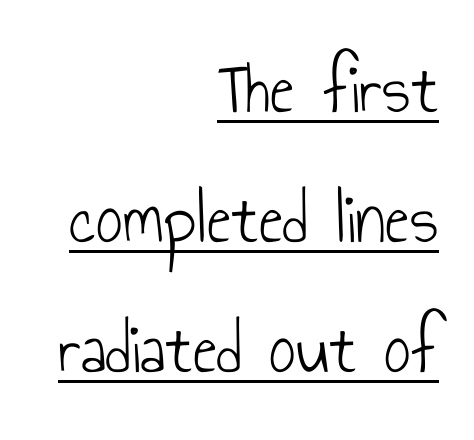
Q: Is the text bold? A: No.
Q: Is the text italic (slanted)? A: No, it is upright.
Q: Is the typeface a serif or a sans-serif typeface? A: Sans-serif.
Q: Is the text underlined? A: Yes.
Q: How is the paragraph aligned? A: Right-aligned.
Q: Is the spacing between letters normal or unusually wide? A: Normal.
Q: Width (condensed, normal, or wide)? A: Condensed.
Q: Stroke contrast? A: Low.
Q: x-height? A: Small.
Q: Monospaced? A: No.
